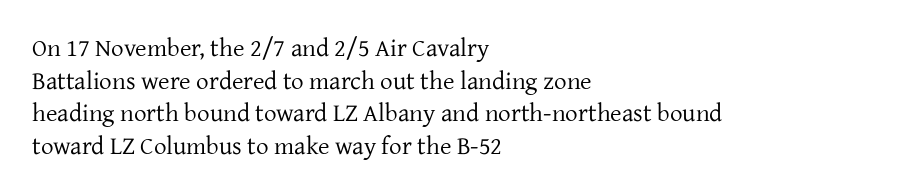
The image shows 25 px text type, upright; set left-aligned, normal line spacing (1.31x), normal letter spacing, not underlined.
